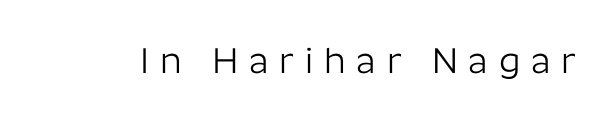
The image shows 36 px light sans-serif type, upright; set unusually wide letter spacing (+0.3 em), not underlined; low stroke contrast and a medium x-height.
